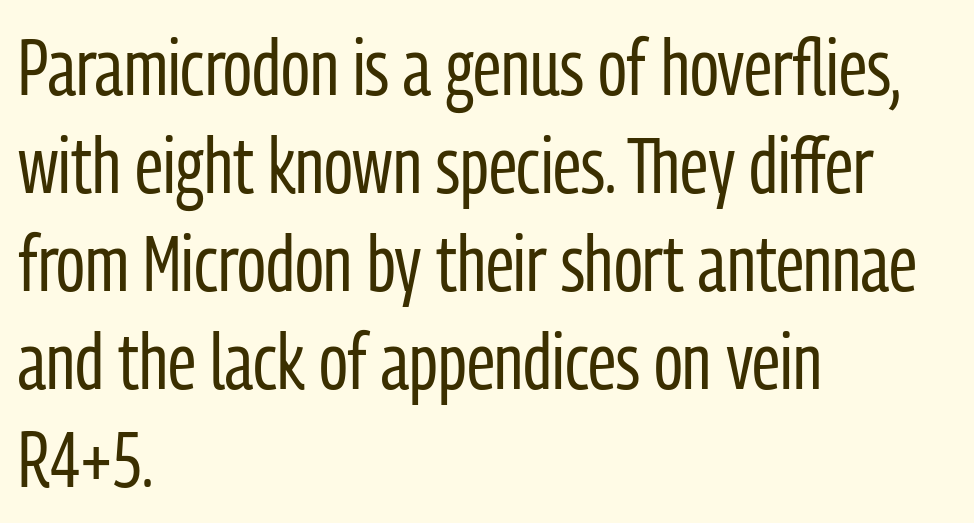
Q: Is the text bold? A: No.
Q: Is the text italic (slanted)? A: No, it is upright.
Q: Is the typeface a serif or a sans-serif typeface? A: Sans-serif.
Q: Is the text underlined? A: No.
Q: How is the paragraph aligned? A: Left-aligned.
Q: Is the spacing between letters normal or unusually wide? A: Normal.
Q: Width (condensed, normal, or wide)? A: Condensed.
Q: Stroke contrast? A: Low.
Q: x-height? A: Medium.
Q: Monospaced? A: No.
